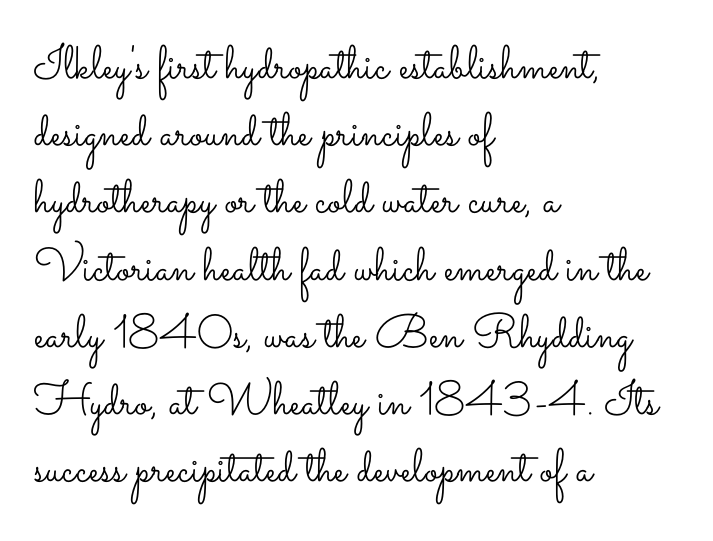
Q: Is the text bold? A: No.
Q: Is the text italic (slanted)? A: Yes.
Q: Is the text underlined? A: No.
Q: How is the paragraph aligned? A: Left-aligned.
Q: Is the spacing between letters normal or unusually wide? A: Normal.
Q: Is the spacing between lines tight, normal or loose? A: Normal.
Q: Width (condensed, normal, or wide)? A: Wide.
Q: Stroke contrast? A: Low.
Q: x-height? A: Small.
Q: Monospaced? A: No.
